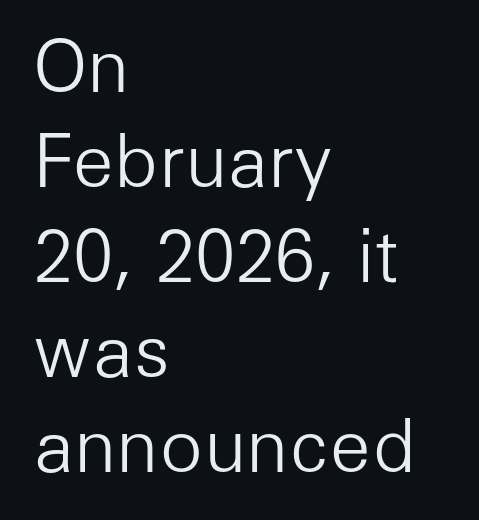
{"serif": "no", "italic": "no", "bold": "no", "weight": "light", "width": "normal", "stroke_contrast": "low", "x_height": "medium", "monospaced": "no", "underline": "no", "align": "left", "line_spacing": "normal", "line_spacing_ratio": 1.32, "letter_spacing": "normal", "letter_spacing_em": 0.0, "glyph_px": 72}
